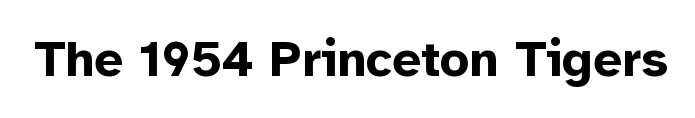
Q: Is the text bold? A: Yes.
Q: Is the text italic (slanted)? A: No, it is upright.
Q: Is the typeface a serif or a sans-serif typeface? A: Sans-serif.
Q: Is the text underlined? A: No.
Q: Is the spacing between letters normal or unusually wide? A: Normal.
Q: Width (condensed, normal, or wide)? A: Normal.
Q: Stroke contrast? A: Low.
Q: x-height? A: Medium.
Q: Monospaced? A: No.
